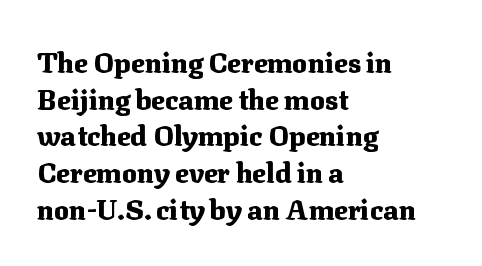
{"serif": "yes", "italic": "no", "bold": "yes", "weight": "heavy", "width": "normal", "stroke_contrast": "medium", "x_height": "medium", "monospaced": "no", "underline": "no", "align": "left", "line_spacing": "normal", "line_spacing_ratio": 1.31, "letter_spacing": "normal", "letter_spacing_em": 0.0, "glyph_px": 28}
